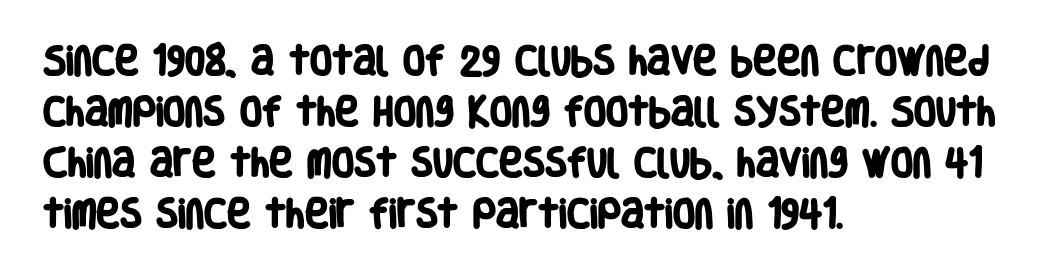
The image shows 32 px heavy, condensed sans-serif type; set left-aligned, normal line spacing (1.59x), normal letter spacing, not underlined; low stroke contrast and a large x-height.
